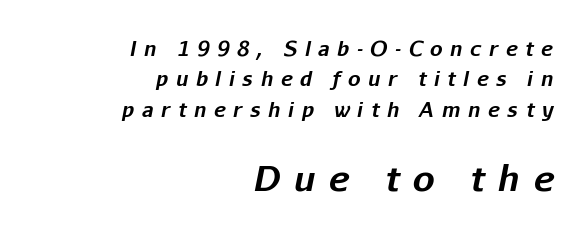
No word sits above an underline. What stands out about the letter spacing? Its width — letters are far apart. One-word summary of the alignment: right. Two sizes are in play, and the larger belongs to the second block. Think of a printed novel: that variable character pitch is what you see here.
